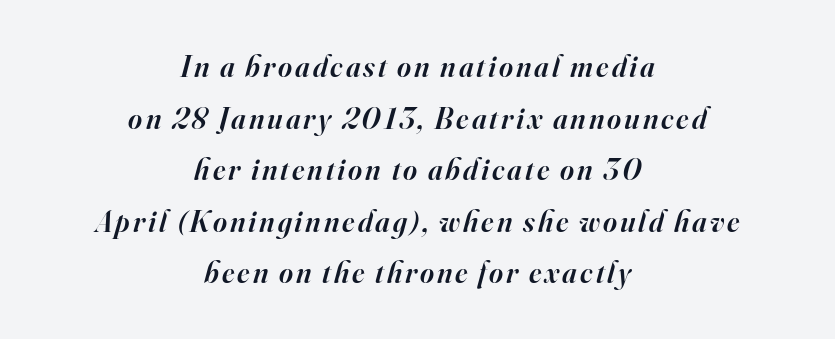
{"serif": "yes", "italic": "yes", "lean": "right", "slant_degrees": 16, "bold": "semi", "weight": "semibold", "width": "normal", "stroke_contrast": "high", "x_height": "small", "monospaced": "no", "underline": "no", "align": "center", "line_spacing_ratio": 1.72, "glyph_px": 30}
